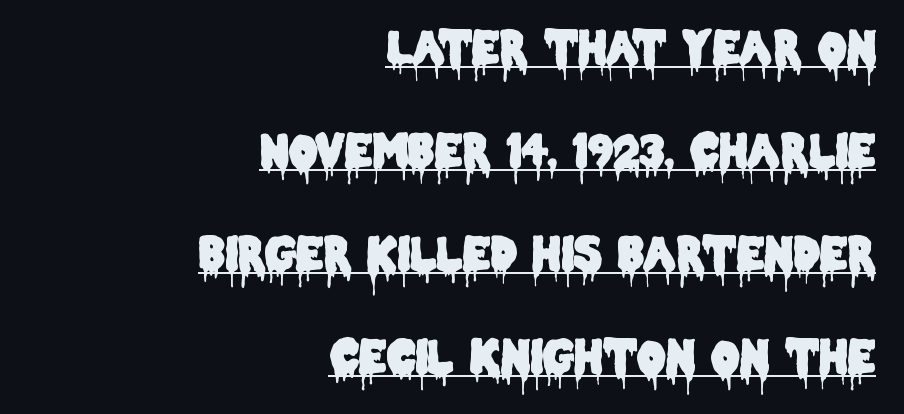
Q: Is the text italic (slanted)? A: No, it is upright.
Q: Is the typeface a serif or a sans-serif typeface? A: Sans-serif.
Q: Is the text underlined? A: Yes.
Q: How is the paragraph aligned? A: Right-aligned.
Q: Is the spacing between letters normal or unusually wide? A: Normal.
Q: Is the spacing between lines tight, normal or loose? A: Loose.
Q: Width (condensed, normal, or wide)? A: Condensed.
Q: Stroke contrast? A: Low.
Q: x-height? A: Large.
Q: Monospaced? A: No.
